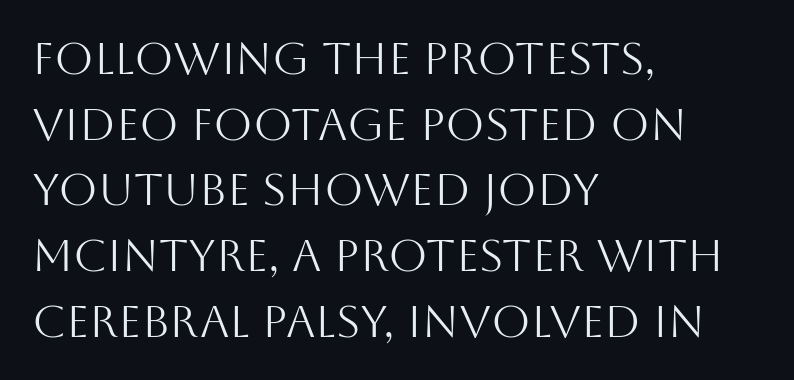
{"serif": "no", "italic": "no", "bold": "no", "weight": "light", "width": "normal", "stroke_contrast": "medium", "x_height": "large", "monospaced": "no", "underline": "no", "align": "left", "line_spacing": "normal", "line_spacing_ratio": 1.46, "letter_spacing": "normal", "letter_spacing_em": 0.0, "glyph_px": 45}
